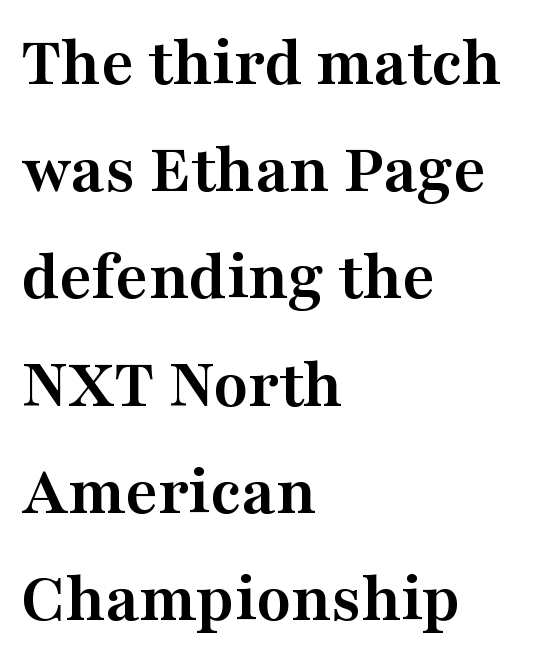
Q: Is the text bold? A: Yes.
Q: Is the text italic (slanted)? A: No, it is upright.
Q: Is the typeface a serif or a sans-serif typeface? A: Serif.
Q: Is the text underlined? A: No.
Q: How is the paragraph aligned? A: Left-aligned.
Q: Is the spacing between letters normal or unusually wide? A: Normal.
Q: Is the spacing between lines tight, normal or loose? A: Normal.
Q: Width (condensed, normal, or wide)? A: Wide.
Q: Stroke contrast? A: Medium.
Q: x-height? A: Medium.
Q: Monospaced? A: No.
